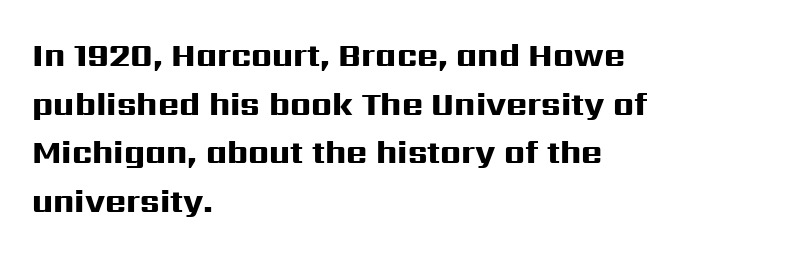
The image shows 32 px heavy, wide sans-serif type, upright; set left-aligned, normal line spacing (1.52x), normal letter spacing, not underlined; high stroke contrast and a medium x-height.
